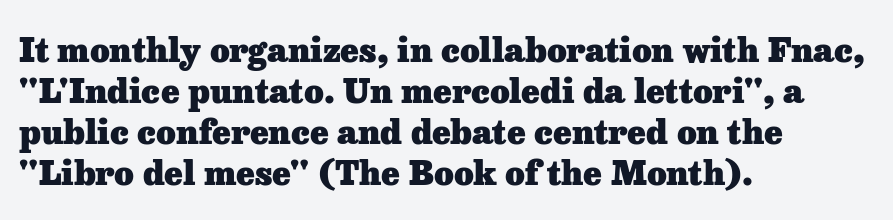
The image shows 34 px heavy serif type, upright; set left-aligned, line spacing 1.21x, normal letter spacing, not underlined; low stroke contrast and a medium x-height.
